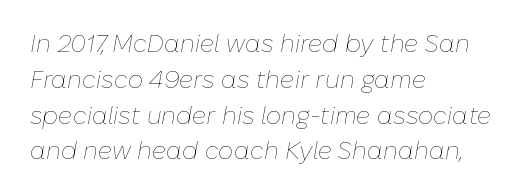
{"italic": "yes", "lean": "right", "slant_degrees": 10, "bold": "no", "underline": "no", "align": "left", "line_spacing": "normal", "line_spacing_ratio": 1.49, "letter_spacing": "normal", "letter_spacing_em": 0.0, "glyph_px": 24}
